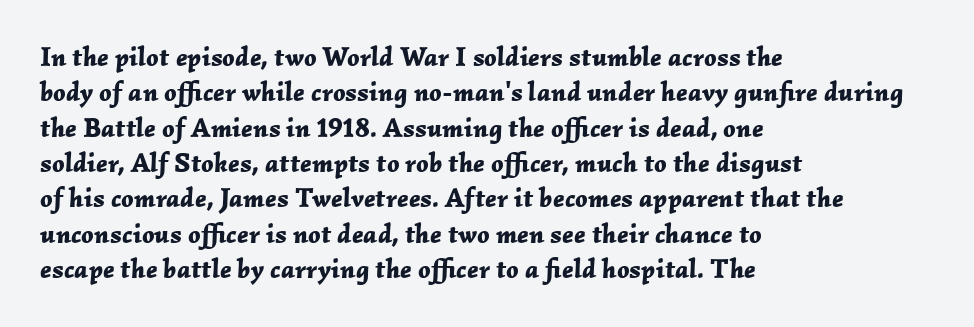
{"italic": "yes", "lean": "right", "slant_degrees": 2, "bold": "yes", "underline": "no", "align": "left", "line_spacing": "normal", "line_spacing_ratio": 1.31, "letter_spacing": "normal", "letter_spacing_em": 0.0, "glyph_px": 27}
